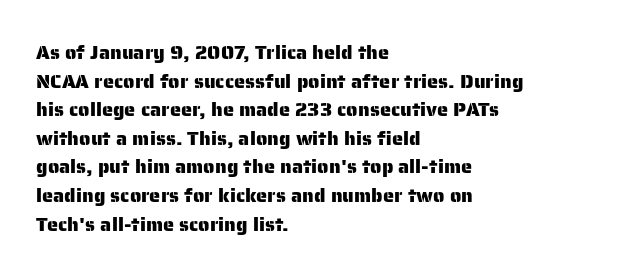
Q: Is the text italic (slanted)? A: No, it is upright.
Q: Is the text underlined? A: No.
Q: How is the paragraph aligned? A: Left-aligned.
Q: Is the spacing between letters normal or unusually wide? A: Normal.
Q: Is the spacing between lines tight, normal or loose? A: Normal.
